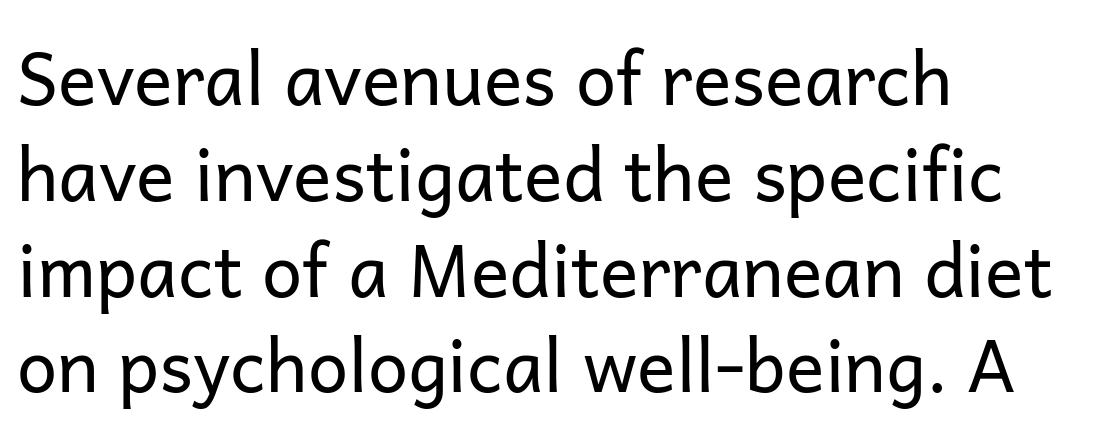
The image shows 72 px regular-weight sans-serif type, upright; set left-aligned, normal line spacing (1.33x), normal letter spacing, not underlined; low stroke contrast and a medium x-height.
